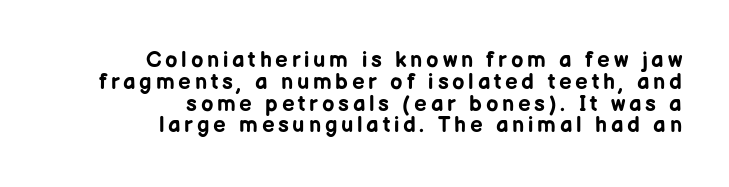
Q: Is the text bold? A: Yes.
Q: Is the text italic (slanted)? A: No, it is upright.
Q: Is the text underlined? A: No.
Q: How is the paragraph aligned? A: Right-aligned.
Q: Is the spacing between lines tight, normal or loose? A: Tight.
